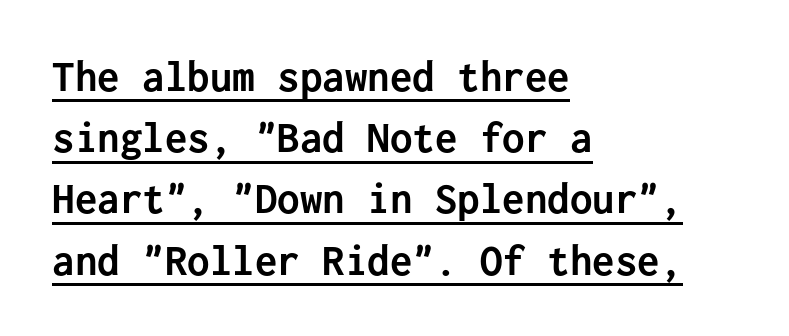
The image shows 45 px semibold sans-serif type, upright, monospaced; set left-aligned, normal line spacing (1.36x), normal letter spacing, underlined; low stroke contrast and a medium x-height.
